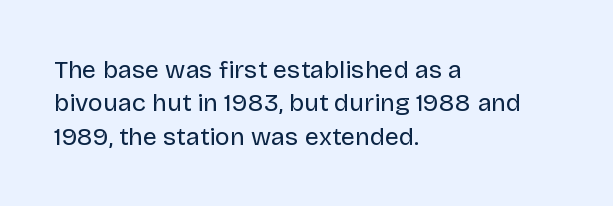
{"italic": "no", "bold": "no", "underline": "no", "align": "left", "line_spacing": "normal", "line_spacing_ratio": 1.34, "letter_spacing": "normal", "letter_spacing_em": 0.0, "glyph_px": 25}
